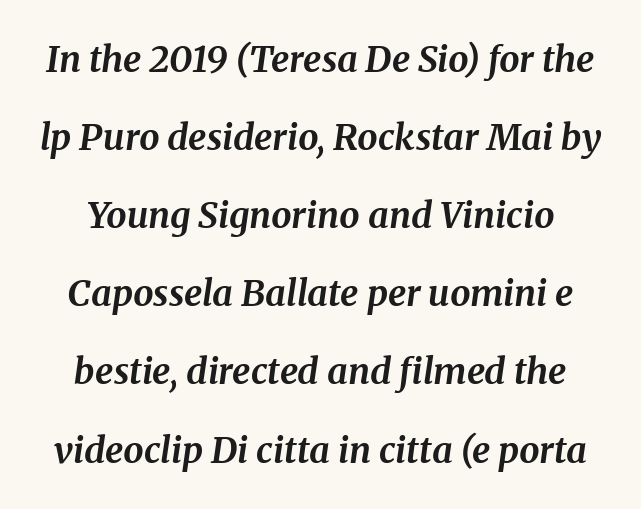
{"serif": "yes", "italic": "yes", "lean": "right", "slant_degrees": 8, "bold": "yes", "weight": "bold", "width": "normal", "stroke_contrast": "medium", "x_height": "medium", "monospaced": "no", "underline": "no", "line_spacing": "loose", "line_spacing_ratio": 2.17, "letter_spacing": "normal", "letter_spacing_em": 0.0, "glyph_px": 36}
